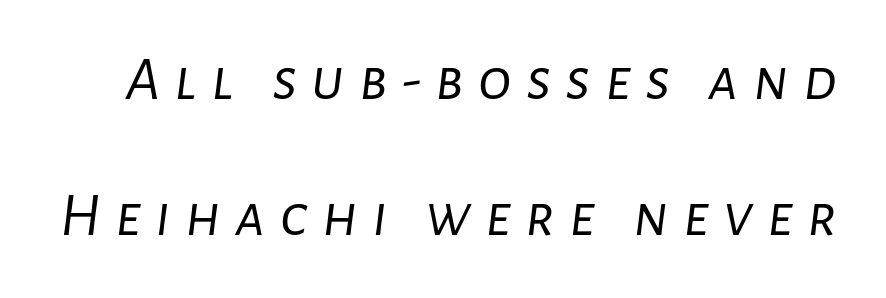
Q: Is the text bold? A: No.
Q: Is the text italic (slanted)? A: Yes, it leans right by about 7 degrees.
Q: Is the text underlined? A: No.
Q: Is the spacing between letters normal or unusually wide? A: Unusually wide.
Q: Is the spacing between lines tight, normal or loose? A: Loose.
Q: Width (condensed, normal, or wide)? A: Normal.
Q: Stroke contrast? A: Low.
Q: x-height? A: Medium.
Q: Monospaced? A: No.
